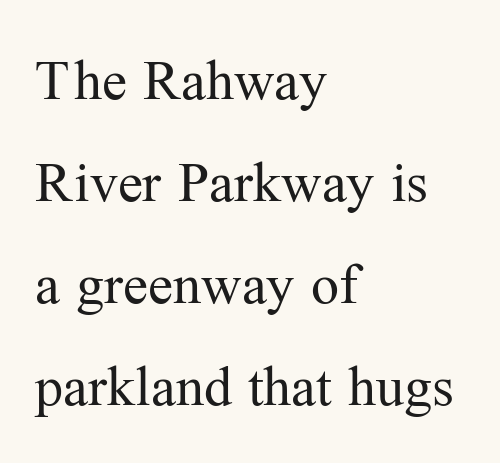
The image shows 56 px regular-weight serif type, upright; set left-aligned, line spacing 1.82x, normal letter spacing, not underlined; medium stroke contrast and a medium x-height.
